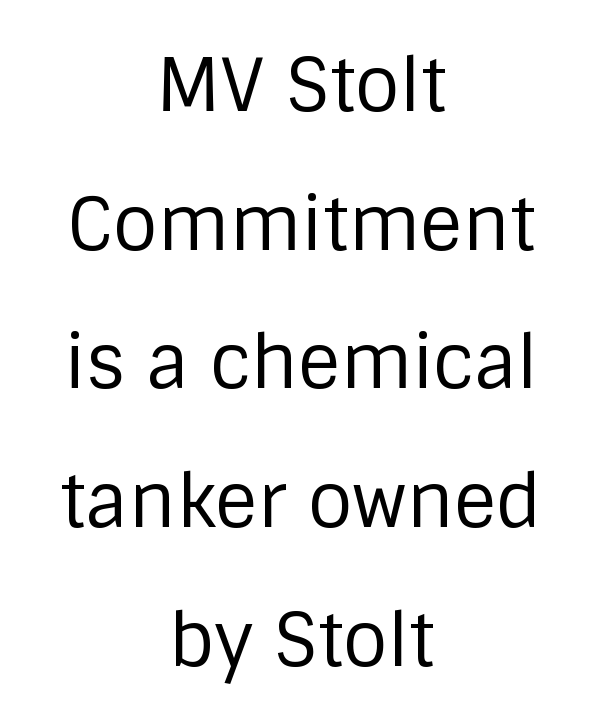
Q: Is the text bold? A: No.
Q: Is the text italic (slanted)? A: No, it is upright.
Q: Is the typeface a serif or a sans-serif typeface? A: Sans-serif.
Q: Is the text underlined? A: No.
Q: How is the paragraph aligned? A: Centered.
Q: Is the spacing between letters normal or unusually wide? A: Normal.
Q: Is the spacing between lines tight, normal or loose? A: Loose.
Q: Width (condensed, normal, or wide)? A: Normal.
Q: Stroke contrast? A: Low.
Q: x-height? A: Large.
Q: Monospaced? A: No.
